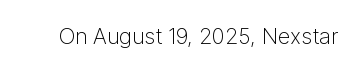
{"italic": "no", "bold": "no", "underline": "no", "letter_spacing": "normal", "letter_spacing_em": 0.0, "glyph_px": 22}
